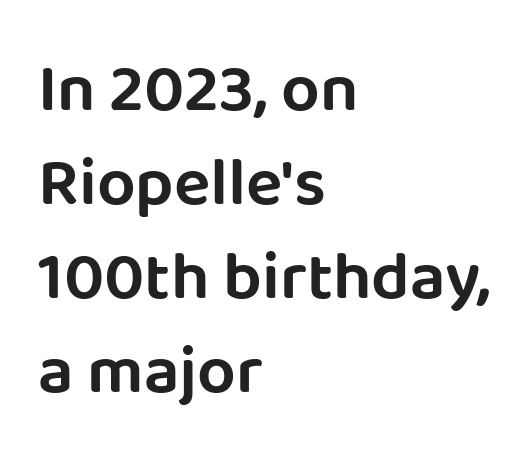
Q: Is the text italic (slanted)? A: No, it is upright.
Q: Is the typeface a serif or a sans-serif typeface? A: Sans-serif.
Q: Is the text underlined? A: No.
Q: How is the paragraph aligned? A: Left-aligned.
Q: Is the spacing between letters normal or unusually wide? A: Normal.
Q: Is the spacing between lines tight, normal or loose? A: Normal.
Q: Width (condensed, normal, or wide)? A: Normal.
Q: Stroke contrast? A: Low.
Q: x-height? A: Large.
Q: Monospaced? A: No.
